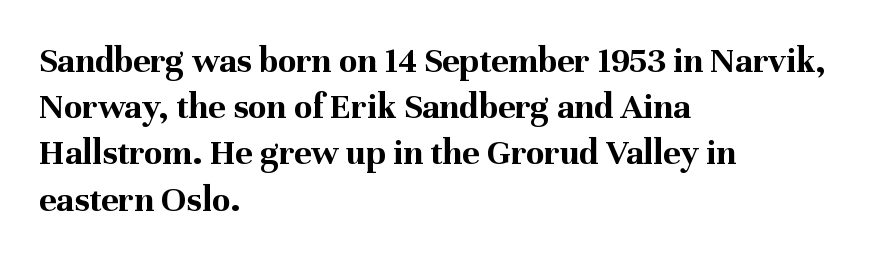
The image shows 37 px bold serif type, upright; set left-aligned, normal line spacing (1.25x), normal letter spacing, not underlined; medium stroke contrast and a medium x-height.
